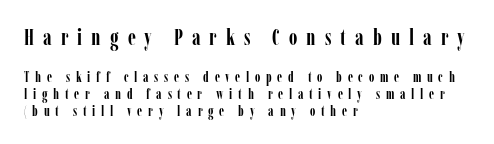
Q: Is the text bold? A: Yes.
Q: Is the text italic (slanted)? A: No, it is upright.
Q: Is the text underlined? A: No.
Q: How is the paragraph aligned? A: Left-aligned.
Q: Is the spacing between letters normal or unusually wide? A: Unusually wide.
Q: Which block of text is set in a larger size, the first (top) or the second (bottom)? A: The first (top) one.
